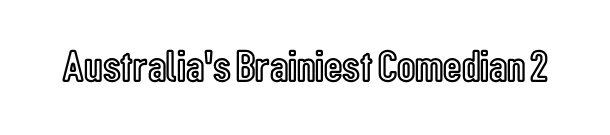
{"italic": "no", "width": "condensed", "x_height": "medium", "monospaced": "no", "underline": "no", "letter_spacing": "normal", "letter_spacing_em": 0.0, "glyph_px": 45}
